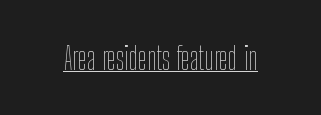
Q: Is the text bold? A: No.
Q: Is the text italic (slanted)? A: No, it is upright.
Q: Is the text underlined? A: Yes.
Q: Is the spacing between letters normal or unusually wide? A: Normal.
Q: Width (condensed, normal, or wide)? A: Condensed.
Q: Stroke contrast? A: Low.
Q: x-height? A: Medium.
Q: Monospaced? A: No.
